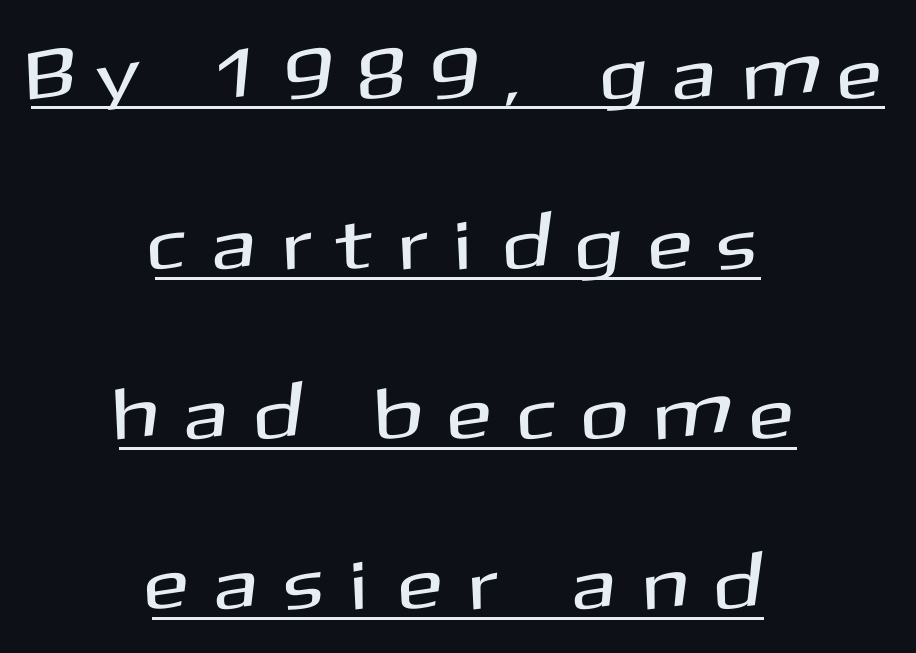
The image shows 73 px sans-serif type, upright; set centered, loose line spacing (2.33x), unusually wide letter spacing (+0.42 em), underlined; medium stroke contrast and a medium x-height.
